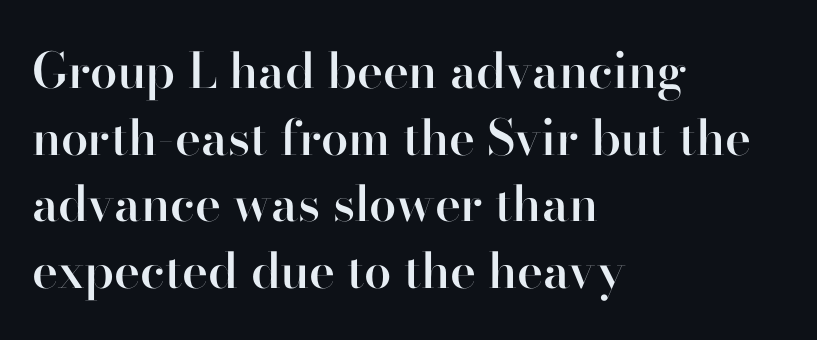
{"serif": "yes", "italic": "no", "bold": "semi", "weight": "semibold", "width": "normal", "stroke_contrast": "high", "x_height": "small", "monospaced": "no", "underline": "no", "align": "left", "line_spacing": "normal", "line_spacing_ratio": 1.36, "letter_spacing": "normal", "letter_spacing_em": 0.0, "glyph_px": 49}
